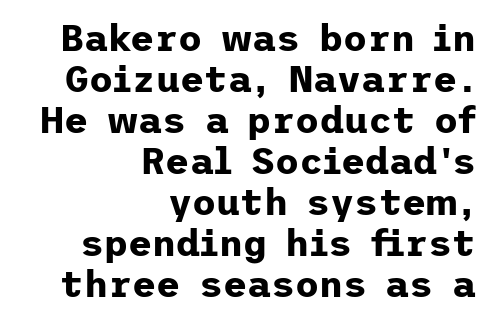
Q: Is the text bold? A: Yes.
Q: Is the text italic (slanted)? A: No, it is upright.
Q: Is the typeface a serif or a sans-serif typeface? A: Sans-serif.
Q: Is the text underlined? A: No.
Q: How is the paragraph aligned? A: Right-aligned.
Q: Is the spacing between letters normal or unusually wide? A: Normal.
Q: Is the spacing between lines tight, normal or loose? A: Tight.
Q: Width (condensed, normal, or wide)? A: Normal.
Q: Stroke contrast? A: Low.
Q: x-height? A: Medium.
